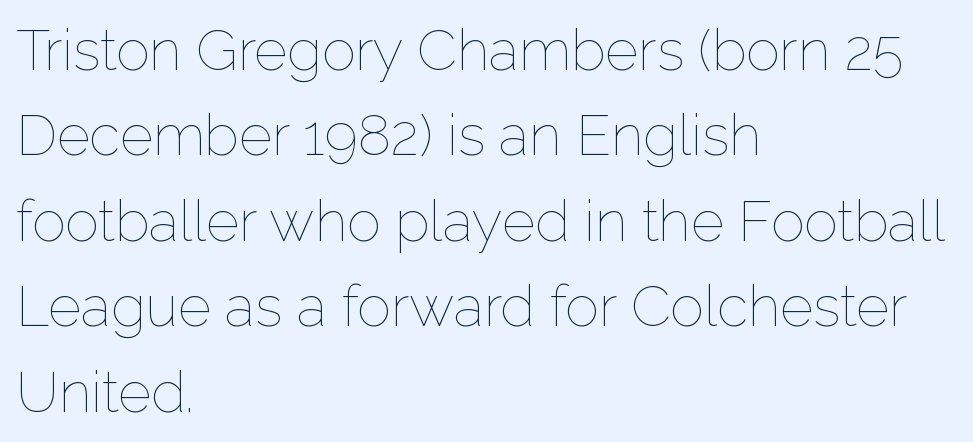
{"italic": "no", "bold": "no", "weight": "thin", "width": "normal", "stroke_contrast": "low", "x_height": "medium", "monospaced": "no", "underline": "no", "align": "left", "line_spacing": "normal", "line_spacing_ratio": 1.5, "letter_spacing": "normal", "letter_spacing_em": 0.0, "glyph_px": 57}
